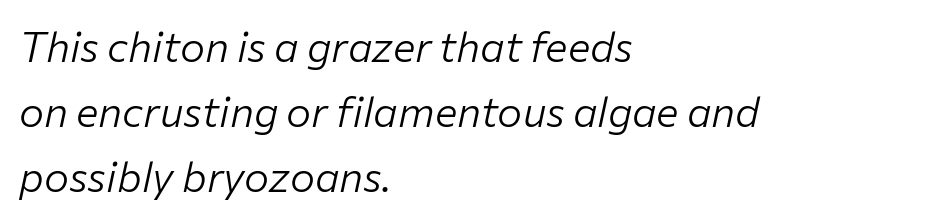
The image shows 42 px light type, italic (leaning right); set left-aligned, normal line spacing (1.55x), normal letter spacing, not underlined; low stroke contrast and a medium x-height.
